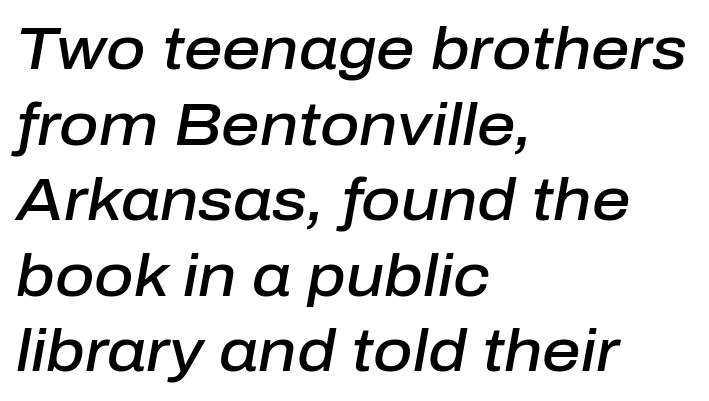
The passage shown is not underscored anywhere. Glyph-to-glyph distance matches everyday printed text. Italic: yes, the glyphs are oblique. The face used here is proportionally spaced, like ordinary book or web type. These lines stack with their left ends in a neat column.
